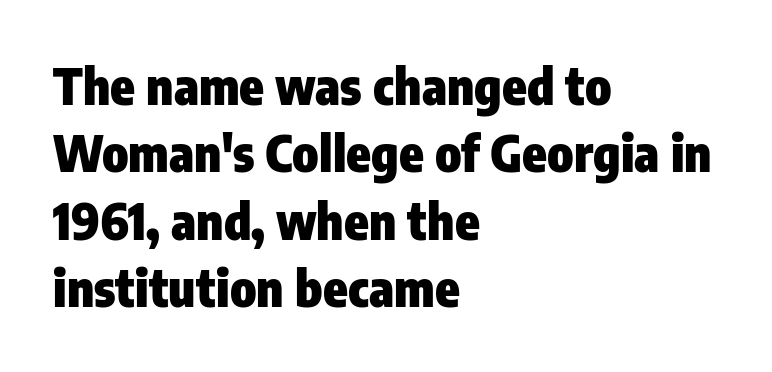
Think of a printed novel: that variable character pitch is what you see here. The line texture is even and compact thanks to regular tracking. The font is running at its bold setting. You can tell from the bare stems that sans-serif type was used. Quick note: underline off.
